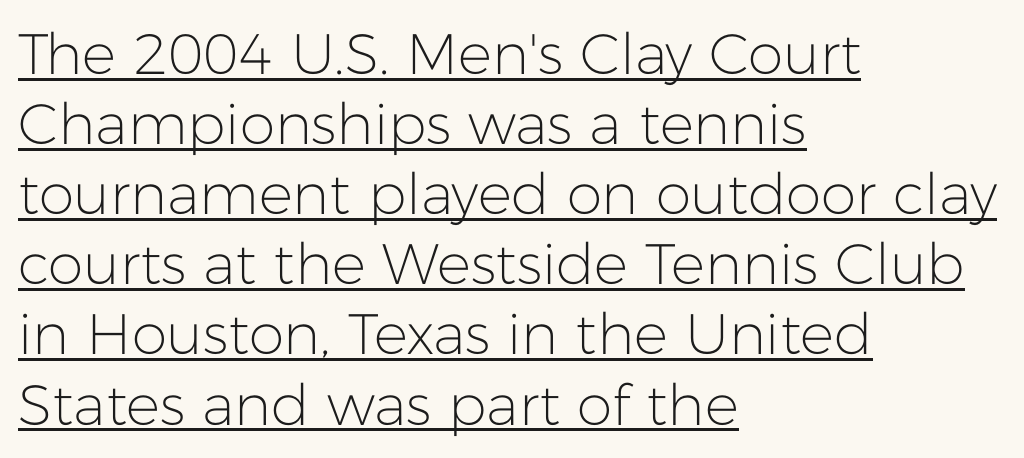
Q: Is the text bold? A: No.
Q: Is the text italic (slanted)? A: No, it is upright.
Q: Is the typeface a serif or a sans-serif typeface? A: Sans-serif.
Q: Is the text underlined? A: Yes.
Q: How is the paragraph aligned? A: Left-aligned.
Q: Is the spacing between letters normal or unusually wide? A: Normal.
Q: Width (condensed, normal, or wide)? A: Normal.
Q: Stroke contrast? A: Low.
Q: x-height? A: Medium.
Q: Monospaced? A: No.
